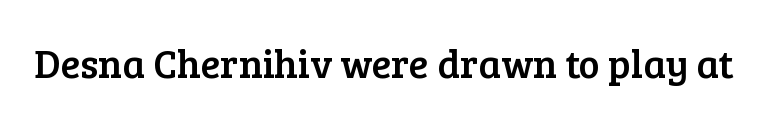
{"serif": "yes", "italic": "no", "width": "normal", "stroke_contrast": "low", "x_height": "medium", "monospaced": "no", "underline": "no", "letter_spacing": "normal", "letter_spacing_em": 0.0, "glyph_px": 40}
